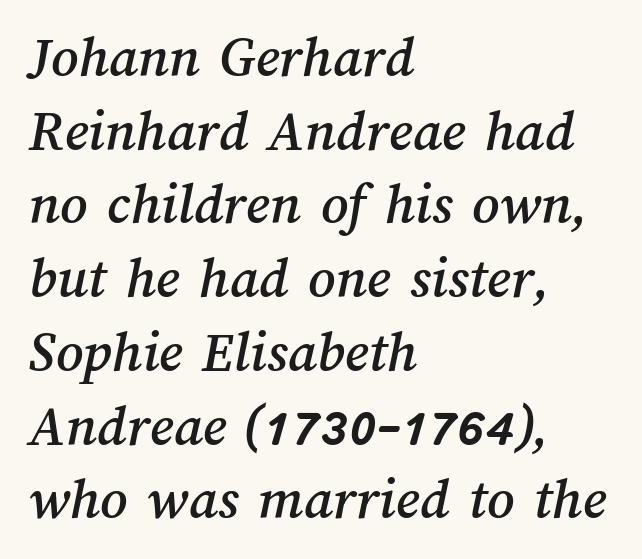
Visually the block forms a straight wall on the left and a jagged coastline on the right. Type without underlining. Here the glyphs are tracked normally, forming tight word shapes. A normal amount of white space separates one row of letters from the next. Proportional: the letters do not fall into vertical columns.
